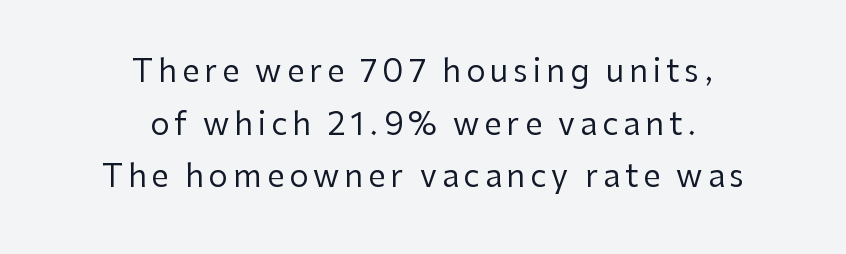
Q: Is the text bold? A: No.
Q: Is the text italic (slanted)? A: No, it is upright.
Q: Is the typeface a serif or a sans-serif typeface? A: Sans-serif.
Q: Is the text underlined? A: No.
Q: How is the paragraph aligned? A: Centered.
Q: Is the spacing between lines tight, normal or loose? A: Normal.
Q: Width (condensed, normal, or wide)? A: Normal.
Q: Stroke contrast? A: Low.
Q: x-height? A: Medium.
Q: Monospaced? A: No.
